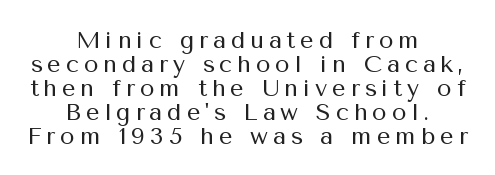
{"italic": "no", "bold": "no", "underline": "no", "align": "center", "line_spacing": "tight", "line_spacing_ratio": 1.0, "letter_spacing": "wide", "letter_spacing_em": 0.2, "glyph_px": 24}
